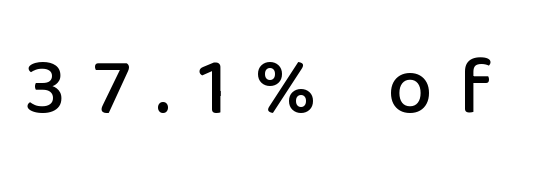
The image shows 80 px sans-serif type, upright; set unusually wide letter spacing (+0.34 em), not underlined; low stroke contrast and a medium x-height.
